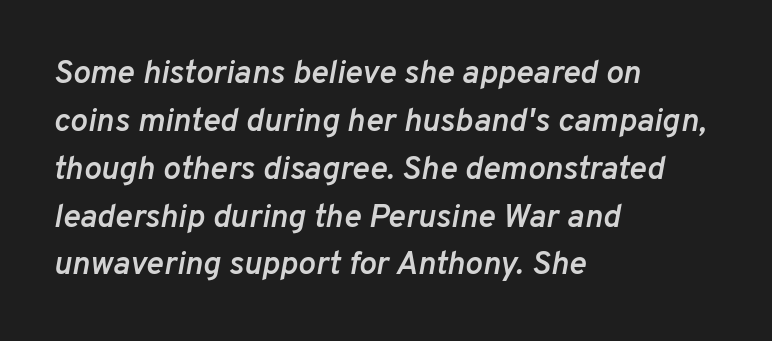
Q: Is the text bold? A: Semi-bold.
Q: Is the text italic (slanted)? A: Yes, it leans right by about 10 degrees.
Q: Is the text underlined? A: No.
Q: How is the paragraph aligned? A: Left-aligned.
Q: Is the spacing between letters normal or unusually wide? A: Normal.
Q: Is the spacing between lines tight, normal or loose? A: Normal.
Q: Width (condensed, normal, or wide)? A: Normal.
Q: Stroke contrast? A: Low.
Q: x-height? A: Medium.
Q: Monospaced? A: No.
